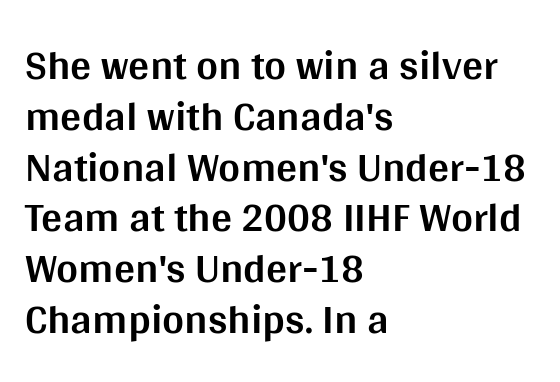
The rendering shows plain stroke endings on the letterforms — a sans-serif design. Unlike italic type, these characters show no tilt at all. The glyphs are unaccompanied by any horizontal stroke below them. The font is running at its bold setting.
